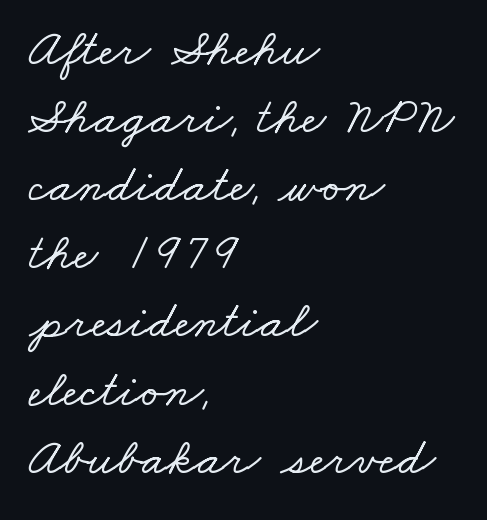
The image shows 52 px wide serif type; set left-aligned, normal line spacing (1.31x), normal letter spacing, not underlined; low stroke contrast and a small x-height.
